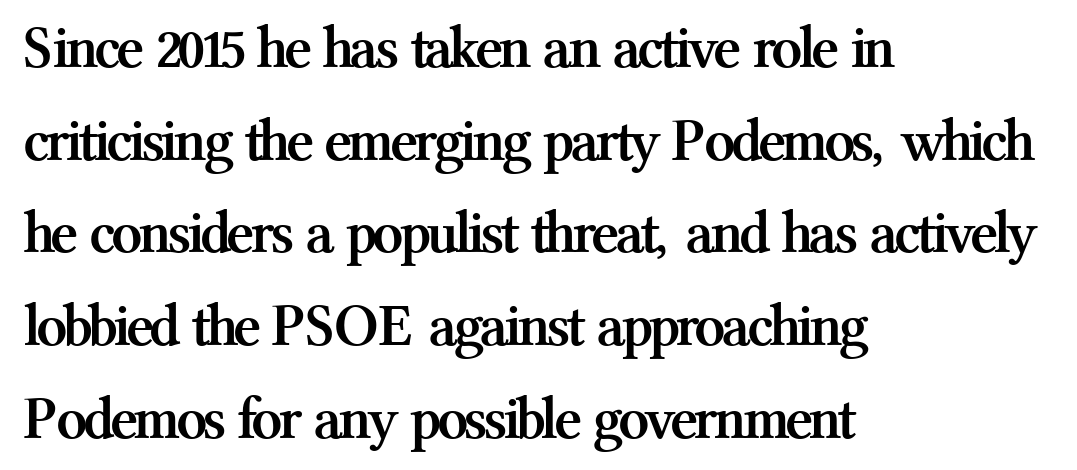
Q: Is the text bold? A: Yes.
Q: Is the text italic (slanted)? A: No, it is upright.
Q: Is the typeface a serif or a sans-serif typeface? A: Serif.
Q: Is the text underlined? A: No.
Q: How is the paragraph aligned? A: Left-aligned.
Q: Is the spacing between letters normal or unusually wide? A: Normal.
Q: Is the spacing between lines tight, normal or loose? A: Normal.
Q: Width (condensed, normal, or wide)? A: Normal.
Q: Stroke contrast? A: Medium.
Q: x-height? A: Medium.
Q: Monospaced? A: No.
